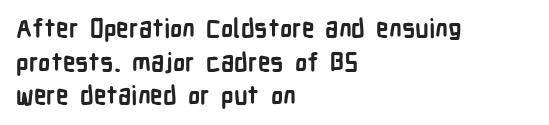
{"italic": "no", "bold": "yes", "underline": "no", "align": "left", "line_spacing": "normal", "line_spacing_ratio": 1.35, "letter_spacing": "normal", "letter_spacing_em": 0.0, "glyph_px": 25}
